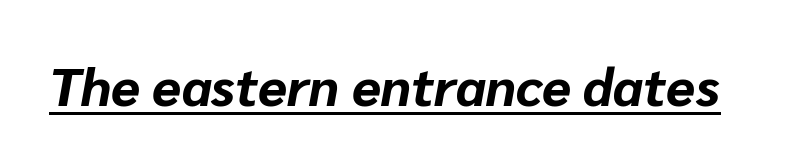
Q: Is the text bold? A: Yes.
Q: Is the text italic (slanted)? A: Yes, it leans right by about 10 degrees.
Q: Is the text underlined? A: Yes.
Q: Is the spacing between letters normal or unusually wide? A: Normal.
Q: Width (condensed, normal, or wide)? A: Normal.
Q: Stroke contrast? A: Low.
Q: x-height? A: Medium.
Q: Monospaced? A: No.
